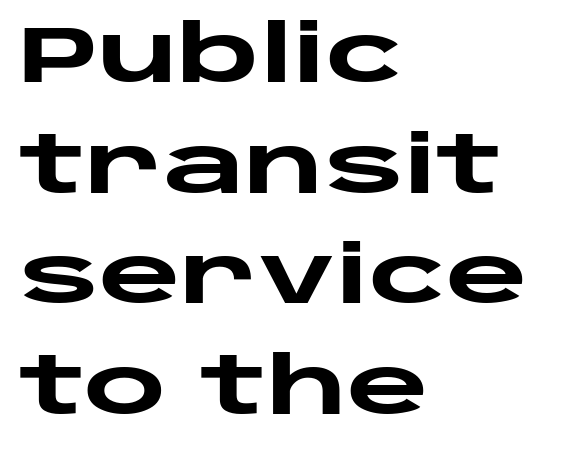
Here the designer chose a conventional face with non-uniform glyph widths. Italic? Not at all — the glyphs are vertical. Does the copy run flush right? No — it runs flush left. Its strokes are broad and dark, the hallmark of bold type.
